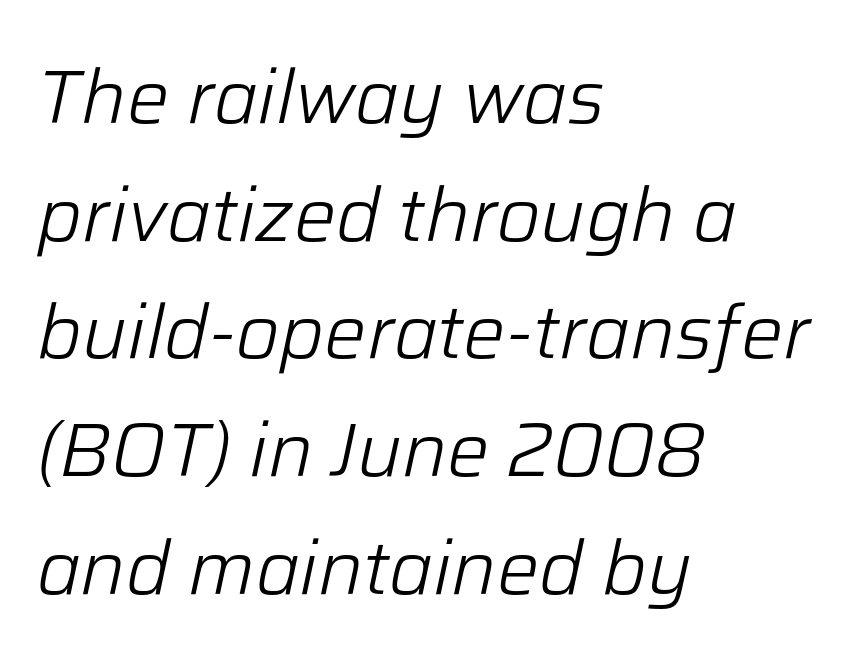
The image shows 75 px light type, italic (leaning right); set left-aligned, normal line spacing (1.57x), normal letter spacing, not underlined; low stroke contrast and a medium x-height.
